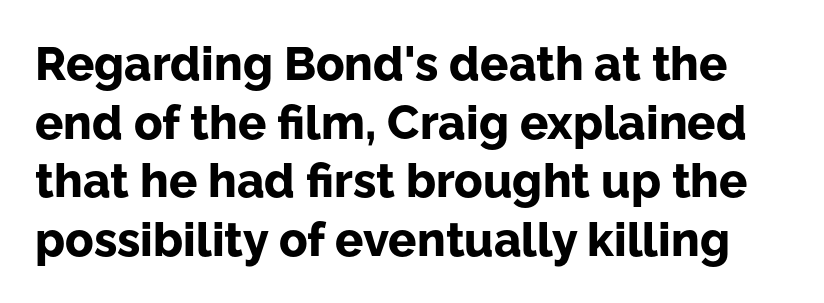
Q: Is the text bold? A: Yes.
Q: Is the text italic (slanted)? A: No, it is upright.
Q: Is the typeface a serif or a sans-serif typeface? A: Sans-serif.
Q: Is the text underlined? A: No.
Q: Is the spacing between letters normal or unusually wide? A: Normal.
Q: Is the spacing between lines tight, normal or loose? A: Normal.
Q: Width (condensed, normal, or wide)? A: Normal.
Q: Stroke contrast? A: Low.
Q: x-height? A: Medium.
Q: Monospaced? A: No.
